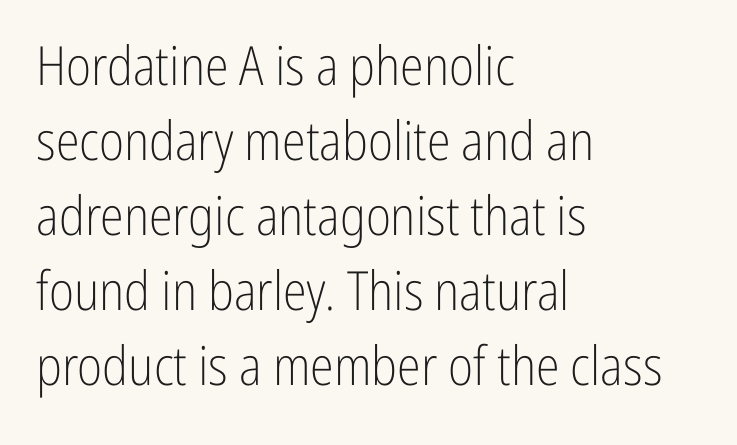
If you measured baseline to baseline, you'd find a middling distance. The cut favours lightness, reaching ordinary text weight at its darkest. A student would call this left alignment; a typographer would say flush left, rag right. Check the space under the baseline: it is left empty.
